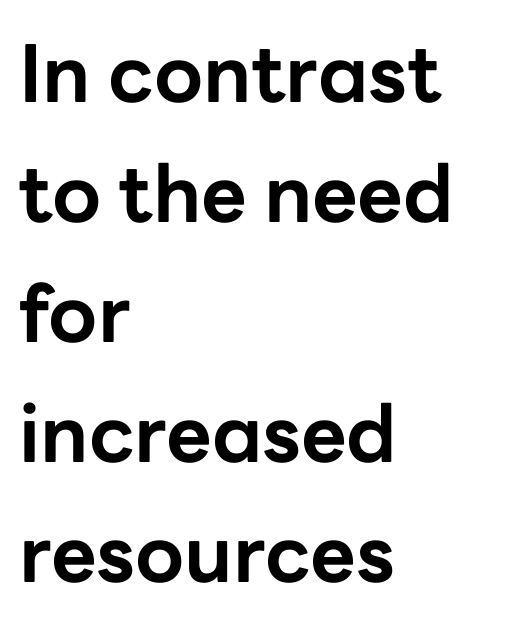
Q: Is the text bold? A: Yes.
Q: Is the text italic (slanted)? A: No, it is upright.
Q: Is the typeface a serif or a sans-serif typeface? A: Sans-serif.
Q: Is the text underlined? A: No.
Q: How is the paragraph aligned? A: Left-aligned.
Q: Is the spacing between letters normal or unusually wide? A: Normal.
Q: Is the spacing between lines tight, normal or loose? A: Normal.
Q: Width (condensed, normal, or wide)? A: Normal.
Q: Stroke contrast? A: Low.
Q: x-height? A: Medium.
Q: Monospaced? A: No.
